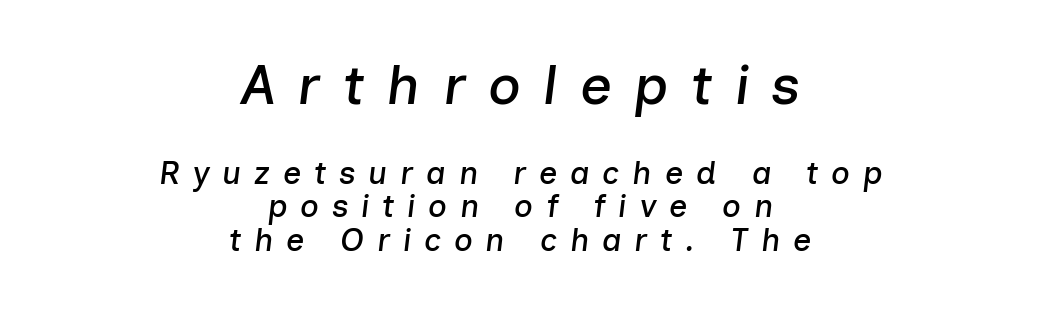
{"italic": "yes", "lean": "right", "slant_degrees": 7, "width": "normal", "stroke_contrast": "low", "x_height": "medium", "monospaced": "no", "underline": "no", "align": "center", "line_spacing": "tight", "line_spacing_ratio": 1.04, "letter_spacing": "wide", "letter_spacing_em": 0.4, "larger_block": "first", "size_ratio": 1.75, "glyph_px": 56}
